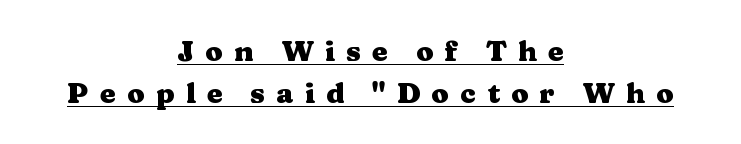
Q: Is the text bold? A: Yes.
Q: Is the text italic (slanted)? A: No, it is upright.
Q: Is the typeface a serif or a sans-serif typeface? A: Serif.
Q: Is the text underlined? A: Yes.
Q: How is the paragraph aligned? A: Centered.
Q: Is the spacing between letters normal or unusually wide? A: Unusually wide.
Q: Is the spacing between lines tight, normal or loose? A: Normal.
Q: Width (condensed, normal, or wide)? A: Wide.
Q: Stroke contrast? A: Medium.
Q: x-height? A: Medium.
Q: Monospaced? A: No.
